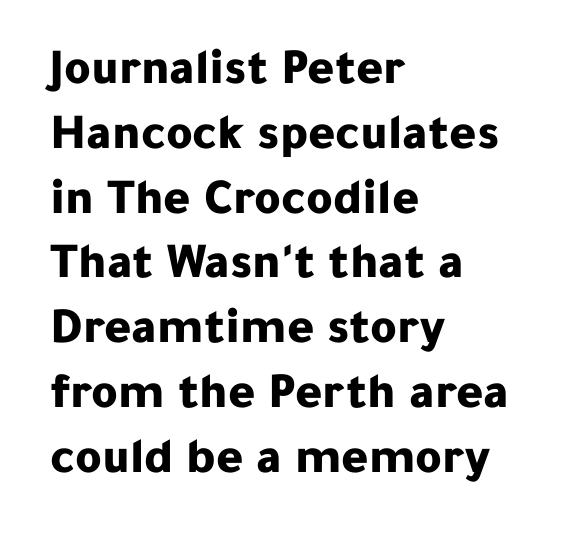
Q: Is the text bold? A: Yes.
Q: Is the text italic (slanted)? A: No, it is upright.
Q: Is the typeface a serif or a sans-serif typeface? A: Sans-serif.
Q: Is the text underlined? A: No.
Q: How is the paragraph aligned? A: Left-aligned.
Q: Is the spacing between letters normal or unusually wide? A: Normal.
Q: Is the spacing between lines tight, normal or loose? A: Normal.
Q: Width (condensed, normal, or wide)? A: Normal.
Q: Stroke contrast? A: Low.
Q: x-height? A: Medium.
Q: Monospaced? A: No.
